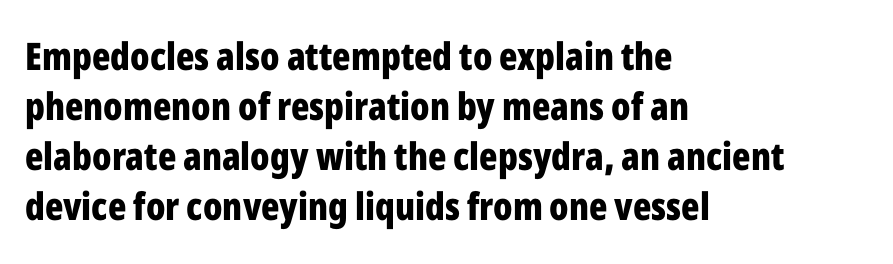
Reading down the column, the eye jumps a familiar distance to each next line. Here the glyphs are tracked normally, forming tight word shapes. As a designer I'd log this as weight 700, bold. Which margin do the lines hug? The left one — the right edge is uneven. If you drew a line through each stem, it would be perfectly vertical. The area under the type is left untouched.
